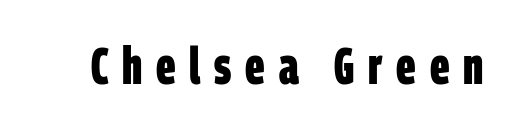
{"serif": "no", "bold": "yes", "weight": "bold", "width": "condensed", "stroke_contrast": "low", "x_height": "large", "monospaced": "no", "underline": "no", "letter_spacing": "wide", "letter_spacing_em": 0.27, "glyph_px": 51}
